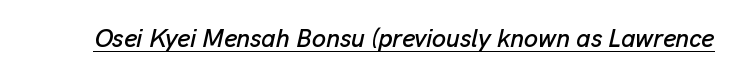
Q: Is the text italic (slanted)? A: Yes, it leans right by about 13 degrees.
Q: Is the text underlined? A: Yes.
Q: Is the spacing between letters normal or unusually wide? A: Normal.
